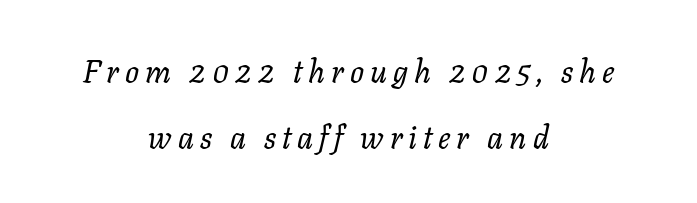
{"italic": "yes", "lean": "right", "slant_degrees": 11, "bold": "no", "weight": "regular", "width": "normal", "stroke_contrast": "low", "x_height": "medium", "monospaced": "no", "underline": "no", "align": "center", "line_spacing": "loose", "line_spacing_ratio": 2.14, "glyph_px": 31}
